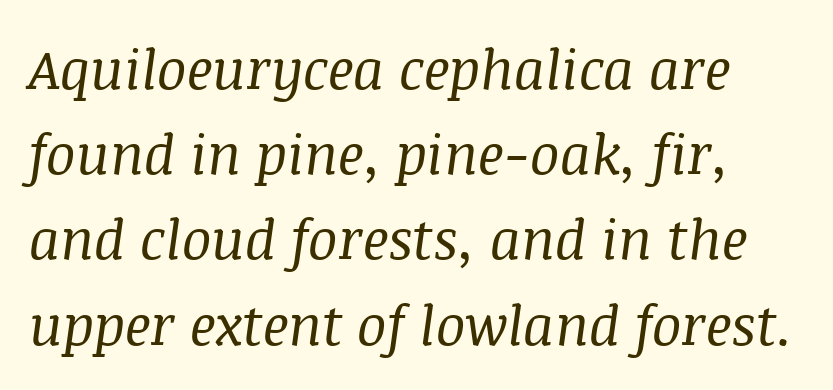
The image shows 55 px regular-weight serif type, italic (leaning right); set normal line spacing (1.55x), normal letter spacing, not underlined; medium stroke contrast and a large x-height.
